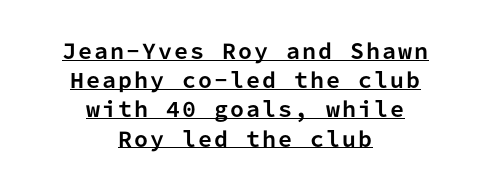
Q: Is the text bold? A: Yes.
Q: Is the text italic (slanted)? A: No, it is upright.
Q: Is the text underlined? A: Yes.
Q: How is the paragraph aligned? A: Centered.
Q: Is the spacing between lines tight, normal or loose? A: Normal.
